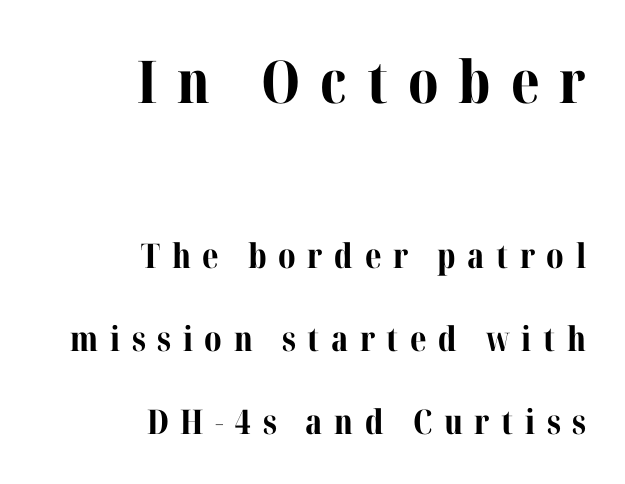
Which of the two is more prominent by size? The first, at the top. Unlike italic type, these characters show no tilt at all. These words are printed bold, with thick strokes throughout. Words float on clear page, feet unadorned. This sample uses a serif face.
